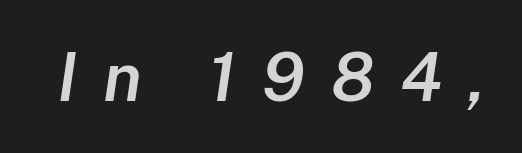
Each word looks stretched out because of the extra space between its letters. The letters advance in unequal steps, a hallmark of proportional type. Is the type bold? Partly — it's a semibold, heavier than regular but not fully bold. Decoration check: the copy has no underline.
